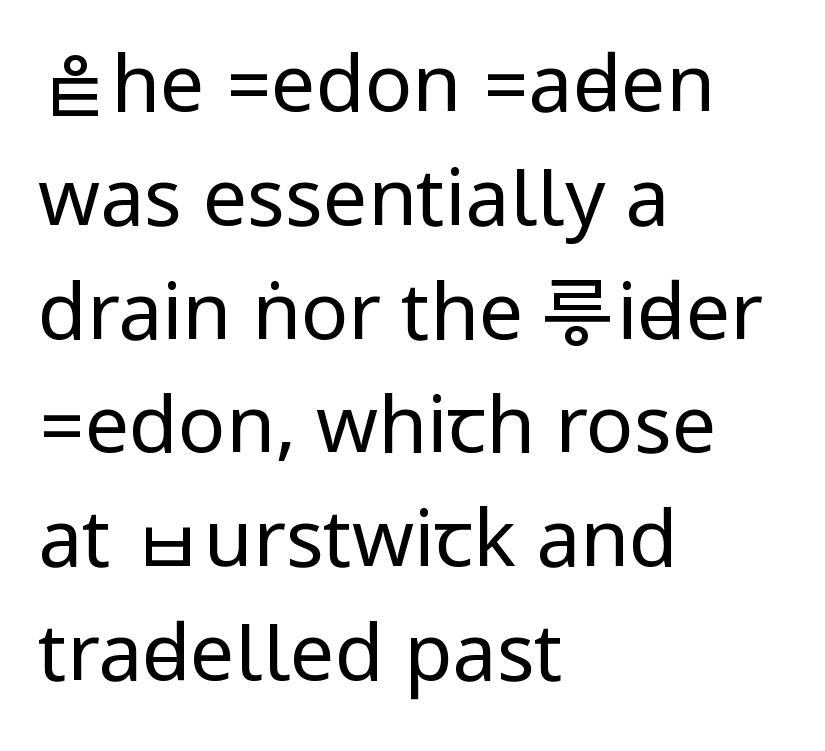
Q: Is the text bold? A: No.
Q: Is the text italic (slanted)? A: No, it is upright.
Q: Is the typeface a serif or a sans-serif typeface? A: Sans-serif.
Q: Is the text underlined? A: No.
Q: How is the paragraph aligned? A: Left-aligned.
Q: Is the spacing between letters normal or unusually wide? A: Normal.
Q: Is the spacing between lines tight, normal or loose? A: Normal.
Q: Width (condensed, normal, or wide)? A: Condensed.
Q: Stroke contrast? A: Low.
